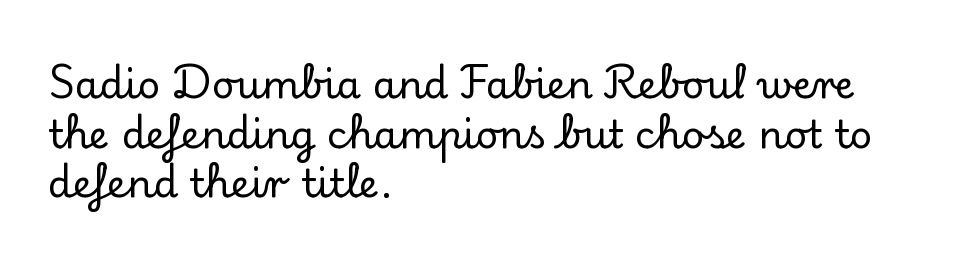
Q: Is the text italic (slanted)? A: No, it is upright.
Q: Is the typeface a serif or a sans-serif typeface? A: Serif.
Q: Is the text underlined? A: No.
Q: How is the paragraph aligned? A: Left-aligned.
Q: Is the spacing between letters normal or unusually wide? A: Normal.
Q: Is the spacing between lines tight, normal or loose? A: Normal.
Q: Width (condensed, normal, or wide)? A: Normal.
Q: Stroke contrast? A: Low.
Q: x-height? A: Small.
Q: Monospaced? A: No.
